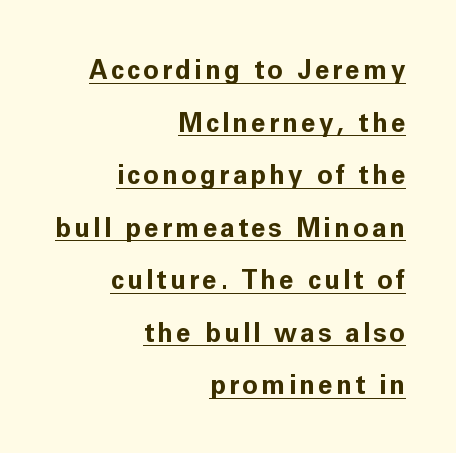
{"italic": "no", "bold": "yes", "underline": "yes", "align": "right", "line_spacing": "loose", "line_spacing_ratio": 2.02, "glyph_px": 26}
